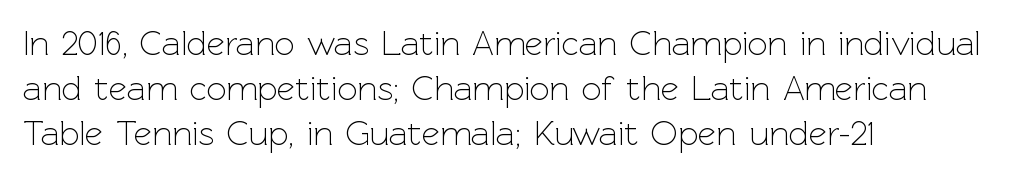
{"serif": "no", "italic": "no", "bold": "no", "weight": "light", "width": "normal", "x_height": "medium", "monospaced": "no", "underline": "no", "align": "left", "line_spacing": "normal", "line_spacing_ratio": 1.29, "letter_spacing": "normal", "letter_spacing_em": 0.0, "glyph_px": 35}
